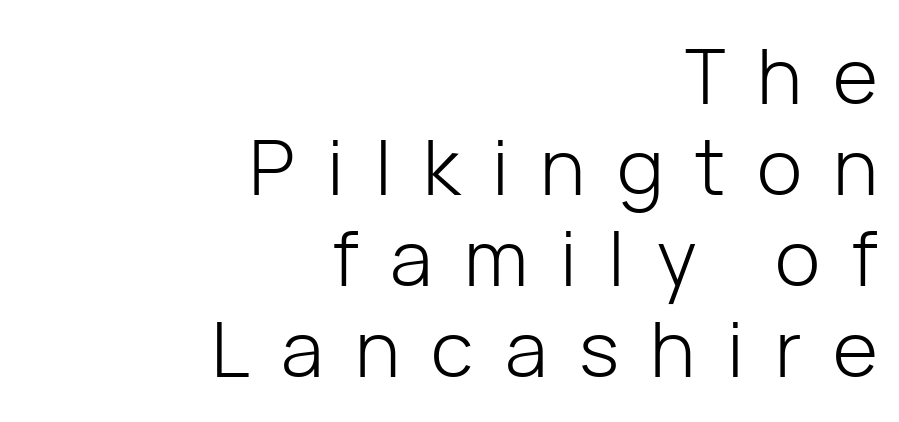
Q: Is the text bold? A: No.
Q: Is the text italic (slanted)? A: No, it is upright.
Q: Is the typeface a serif or a sans-serif typeface? A: Sans-serif.
Q: Is the text underlined? A: No.
Q: How is the paragraph aligned? A: Right-aligned.
Q: Is the spacing between letters normal or unusually wide? A: Unusually wide.
Q: Width (condensed, normal, or wide)? A: Normal.
Q: Stroke contrast? A: Low.
Q: x-height? A: Medium.
Q: Monospaced? A: No.
